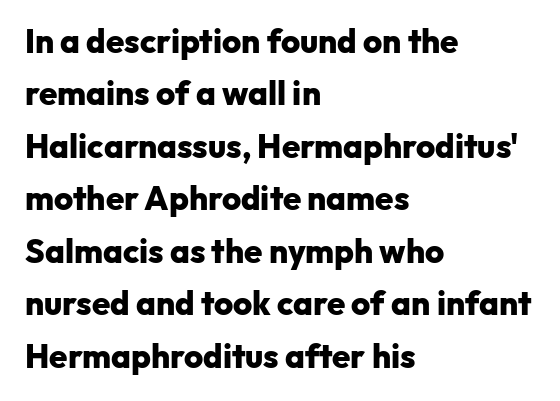
{"serif": "no", "italic": "no", "bold": "yes", "weight": "heavy", "width": "normal", "stroke_contrast": "low", "x_height": "medium", "monospaced": "no", "underline": "no", "align": "left", "line_spacing": "normal", "line_spacing_ratio": 1.59, "letter_spacing": "normal", "letter_spacing_em": 0.0, "glyph_px": 33}
